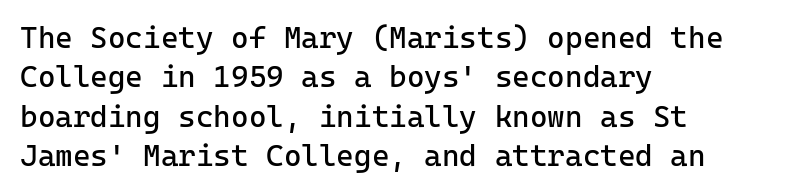
Left-aligned paragraph, ragged on the right. This sample keeps an unexceptional amount of space between lines. Inter-character spacing is left at the font's built-in metrics. The words here are not underlined. Each letter, wide or thin by design, is forced into the same width here. The lettering stays uniformly vertical, giving the passage a roman look.
